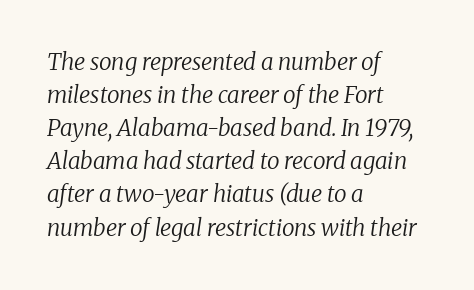
{"italic": "yes", "lean": "right", "slant_degrees": 8, "bold": "no", "underline": "no", "align": "left", "line_spacing": "normal", "line_spacing_ratio": 1.44, "letter_spacing": "normal", "letter_spacing_em": 0.0, "glyph_px": 23}
